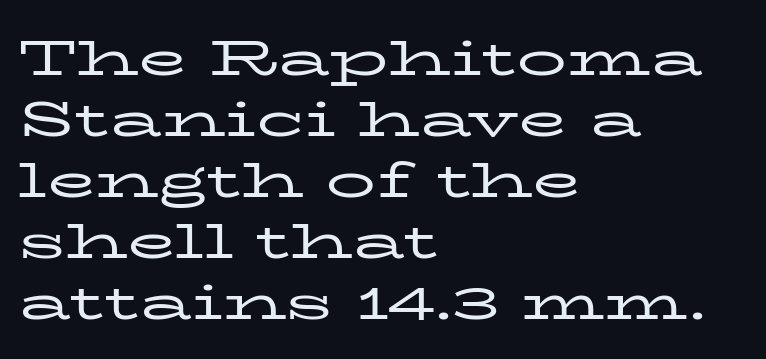
The image shows 50 px regular-weight, wide serif type, upright; set left-aligned, line spacing 1.22x, normal letter spacing, not underlined; low stroke contrast and a medium x-height.
